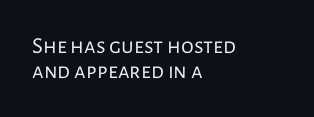
The letters sit at their default tracking, neither squeezed nor spread. Weight class: somewhere from thin through regular. Line beginnings align vertically; line endings do not. How would I describe the line gaps? Narrow and economical.
